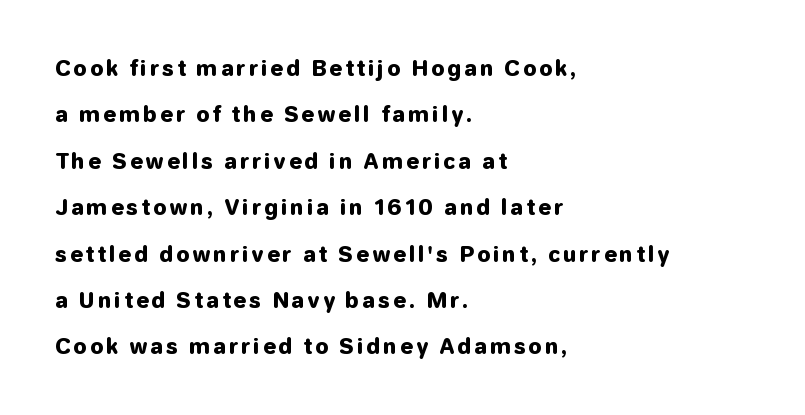
The image shows 21 px bold type, upright; set left-aligned, loose line spacing (2.21x), not underlined.
